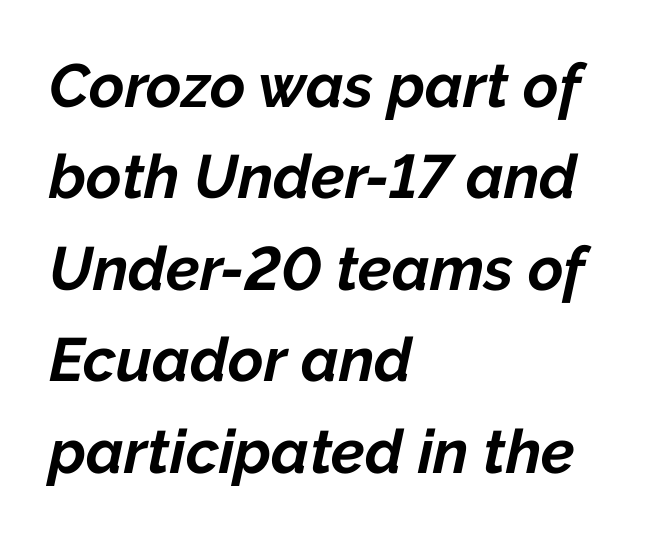
Slant detected: the letters are inclined. Observe the ordinary spacing: letters are neighbours, not strangers. Each row of text sits above clean, open space. Typographic density is high because the face is bold. Note the varied advance widths — an 'i' is clearly narrower than an 'm'. Summary of vertical rhythm: regular, with standard interline spacing.
